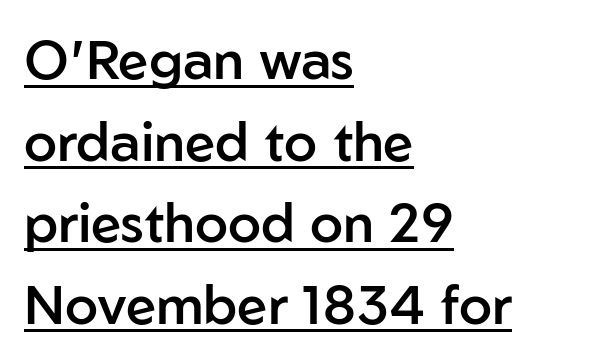
{"serif": "no", "italic": "no", "bold": "semi", "weight": "semibold", "width": "normal", "stroke_contrast": "low", "x_height": "medium", "monospaced": "no", "underline": "yes", "align": "left", "line_spacing": "normal", "line_spacing_ratio": 1.51, "letter_spacing": "normal", "letter_spacing_em": 0.0, "glyph_px": 54}
